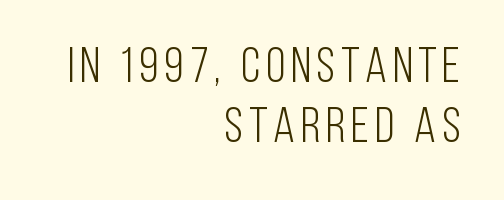
Q: Is the text bold? A: No.
Q: Is the text italic (slanted)? A: No, it is upright.
Q: Is the typeface a serif or a sans-serif typeface? A: Sans-serif.
Q: Is the text underlined? A: No.
Q: How is the paragraph aligned? A: Right-aligned.
Q: Width (condensed, normal, or wide)? A: Condensed.
Q: Stroke contrast? A: Low.
Q: x-height? A: Large.
Q: Monospaced? A: No.
